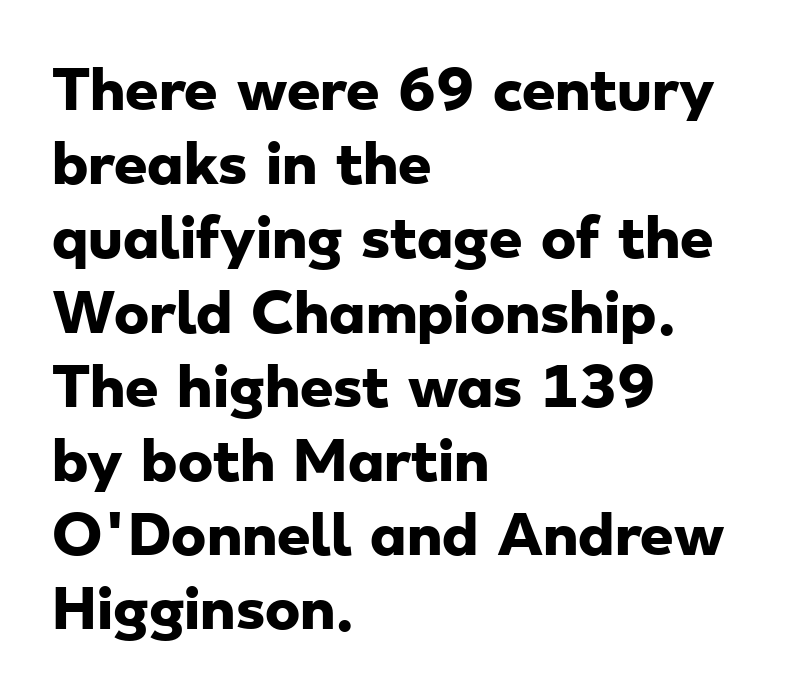
The image shows 53 px heavy, wide sans-serif type; set left-aligned, normal line spacing (1.4x), normal letter spacing, not underlined; low stroke contrast and a small x-height.
